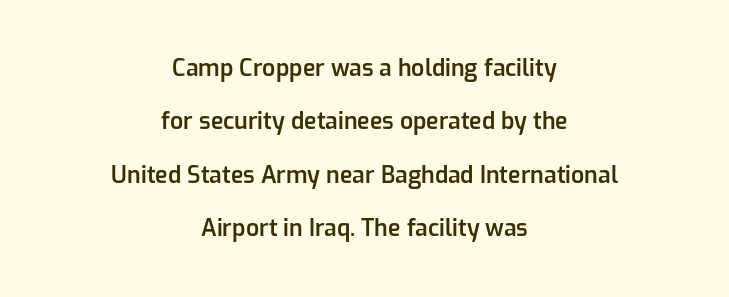
The image shows 23 px text type, upright; set centered, loose line spacing (2.32x), normal letter spacing, not underlined.
